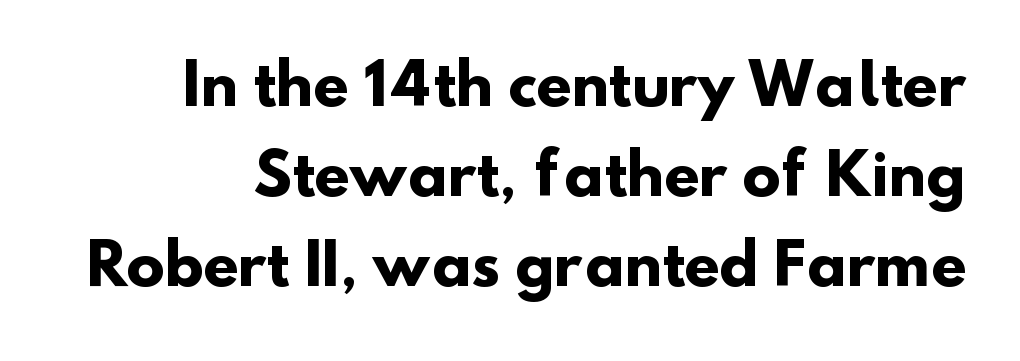
The letters sit at their default tracking, neither squeezed nor spread. This sample has the flowing, uneven cadence of proportional lettering. Look at the stroke-to-counter ratio: heavy, a bold. Unlike a traditional serif, this face leaves its strokes unadorned. Regular leading. The gap between lines stays unmarked.
